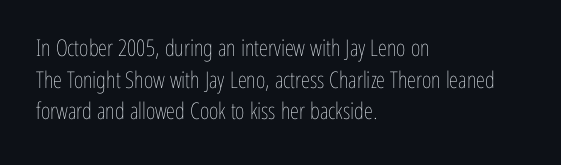
{"italic": "no", "bold": "no", "underline": "no", "align": "left", "line_spacing": "normal", "line_spacing_ratio": 1.37, "letter_spacing": "normal", "letter_spacing_em": 0.0, "glyph_px": 23}
